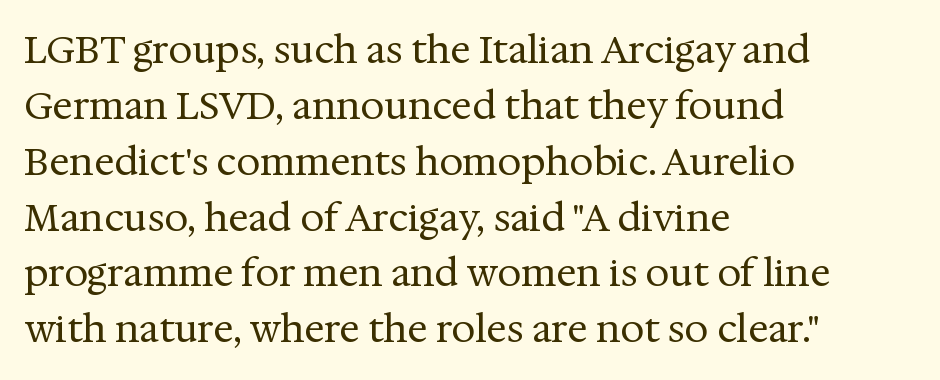
The image shows 38 px regular-weight serif type, upright; set left-aligned, normal line spacing (1.47x), normal letter spacing, not underlined; medium stroke contrast and a medium x-height.
